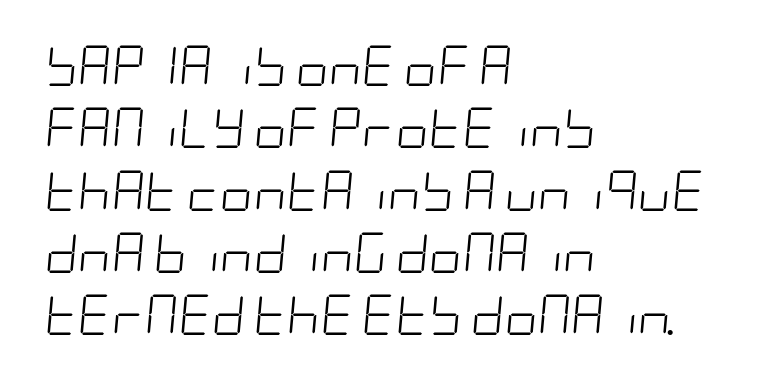
The image shows 41 px light, condensed type, italic (leaning right); set left-aligned, normal line spacing (1.52x), normal letter spacing, not underlined; low stroke contrast and a large x-height.
